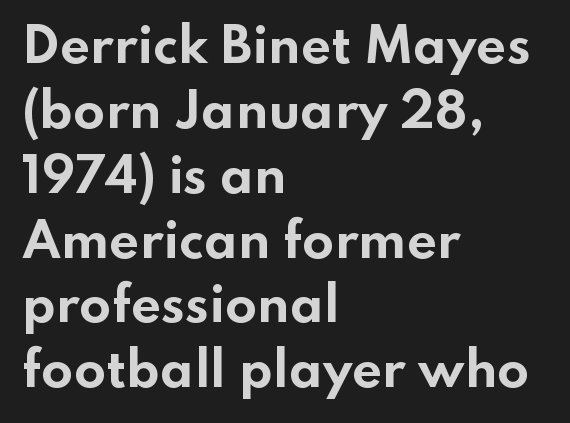
Q: Is the text bold? A: Yes.
Q: Is the text italic (slanted)? A: No, it is upright.
Q: Is the typeface a serif or a sans-serif typeface? A: Sans-serif.
Q: Is the text underlined? A: No.
Q: How is the paragraph aligned? A: Left-aligned.
Q: Is the spacing between letters normal or unusually wide? A: Normal.
Q: Is the spacing between lines tight, normal or loose? A: Normal.
Q: Width (condensed, normal, or wide)? A: Wide.
Q: Stroke contrast? A: Low.
Q: x-height? A: Small.
Q: Monospaced? A: No.
